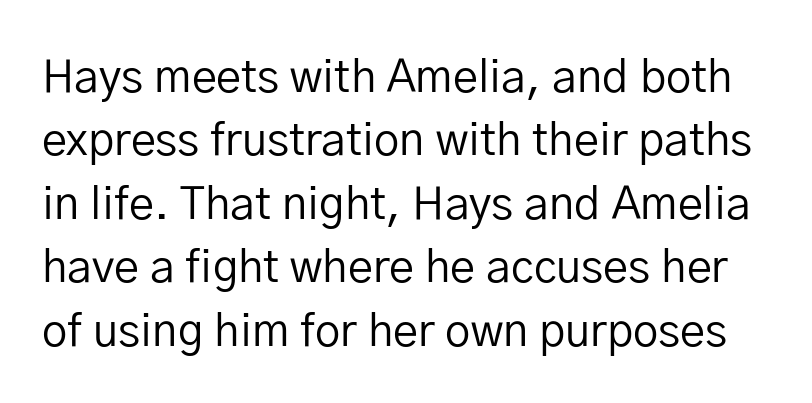
Q: Is the text bold? A: No.
Q: Is the text italic (slanted)? A: No, it is upright.
Q: Is the typeface a serif or a sans-serif typeface? A: Sans-serif.
Q: Is the text underlined? A: No.
Q: Is the spacing between letters normal or unusually wide? A: Normal.
Q: Is the spacing between lines tight, normal or loose? A: Normal.
Q: Width (condensed, normal, or wide)? A: Normal.
Q: Stroke contrast? A: Low.
Q: x-height? A: Medium.
Q: Monospaced? A: No.
